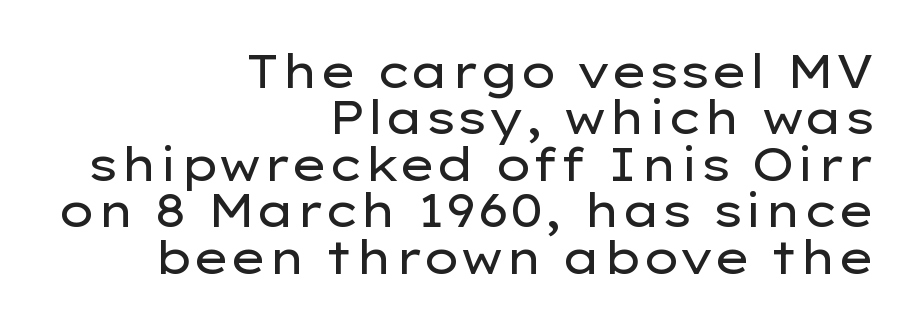
{"serif": "no", "italic": "no", "bold": "no", "weight": "regular", "width": "wide", "stroke_contrast": "low", "x_height": "medium", "monospaced": "no", "underline": "no", "align": "right", "line_spacing": "tight", "line_spacing_ratio": 1.01, "letter_spacing": "normal", "letter_spacing_em": 0.0, "glyph_px": 46}
